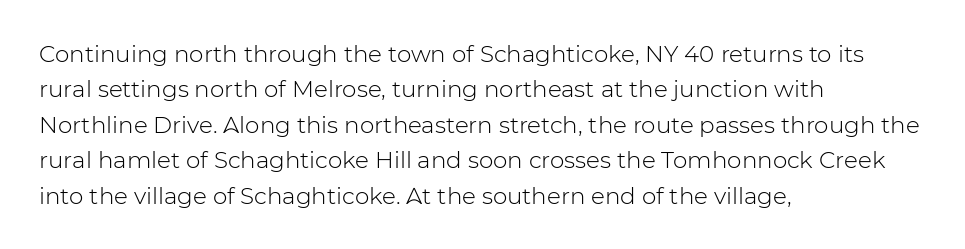
Q: Is the text bold? A: No.
Q: Is the text italic (slanted)? A: No, it is upright.
Q: Is the text underlined? A: No.
Q: How is the paragraph aligned? A: Left-aligned.
Q: Is the spacing between letters normal or unusually wide? A: Normal.
Q: Is the spacing between lines tight, normal or loose? A: Normal.
